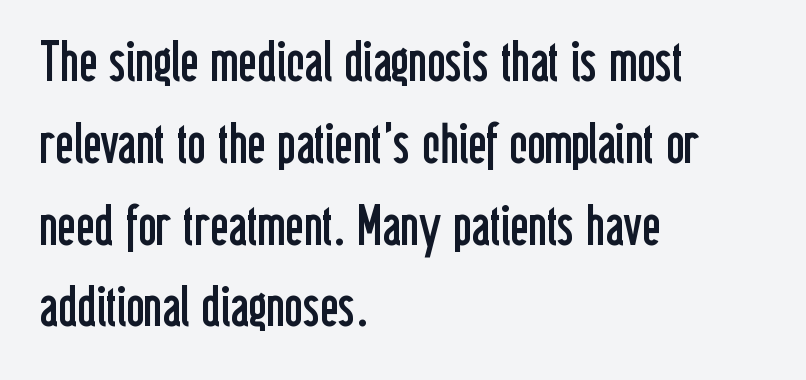
Here the glyphs are tracked normally, forming tight word shapes. No word sits above an underline. The face looks like a standard text weight, possibly lighter. This sample uses a sans-serif face. The typesetter chose a ragged-right arrangement here.
